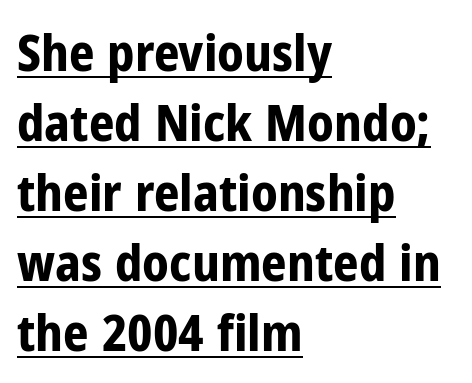
The image shows 50 px bold, condensed sans-serif type, upright; set left-aligned, normal line spacing (1.4x), normal letter spacing, underlined; low stroke contrast and a medium x-height.
